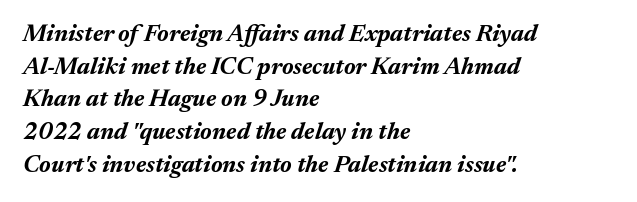
The image shows 24 px bold type, italic (leaning right); set left-aligned, normal line spacing (1.36x), normal letter spacing, not underlined.
